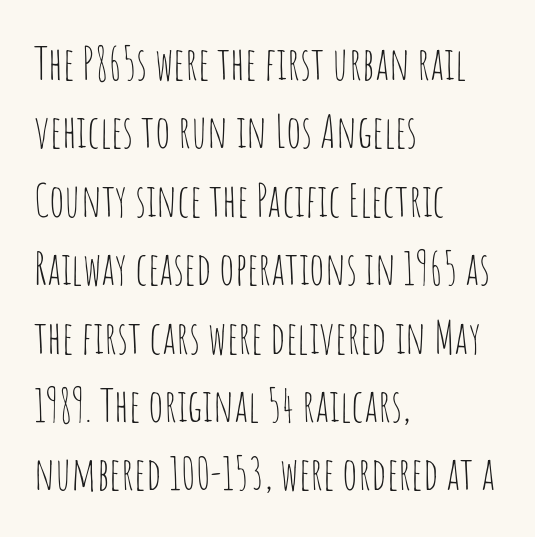
{"serif": "no", "italic": "no", "bold": "no", "weight": "thin", "width": "condensed", "stroke_contrast": "low", "x_height": "large", "monospaced": "no", "underline": "no", "align": "left", "line_spacing": "normal", "line_spacing_ratio": 1.52, "letter_spacing": "normal", "letter_spacing_em": 0.0, "glyph_px": 45}
